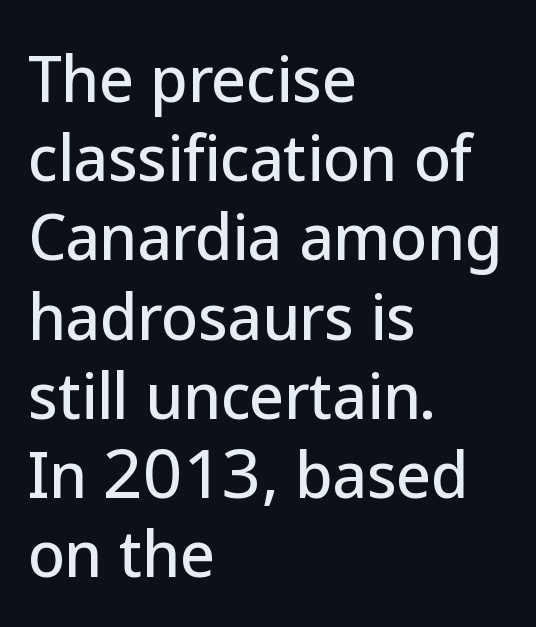
Ordinary non-slanted type is in use. A classic flush-left, rag-right setting is used for this passage. In terms of letterspacing, this is plain default setting. Letters rest on an invisible, unmarked baseline. The letters carry no serifs — their stems end cleanly without finishing strokes.
